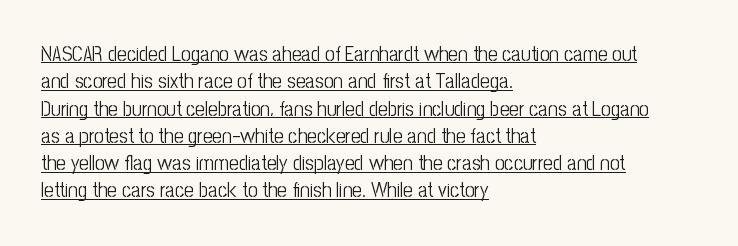
The image shows 21 px text type, upright; set left-aligned, normal line spacing (1.3x), normal letter spacing, underlined.
